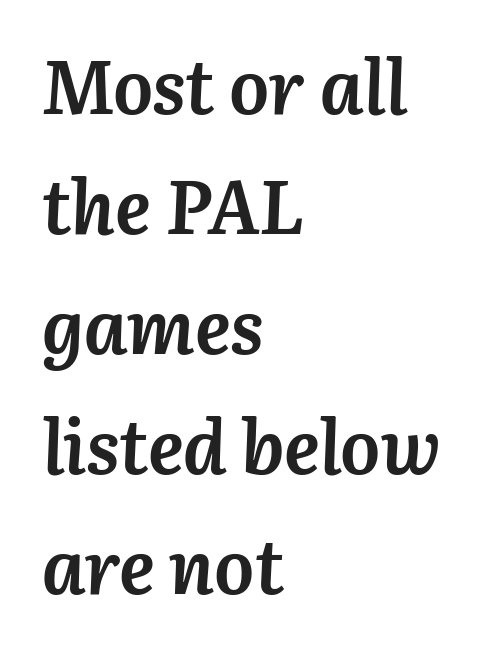
{"italic": "yes", "lean": "right", "slant_degrees": 3, "bold": "yes", "weight": "semibold", "width": "normal", "stroke_contrast": "medium", "x_height": "medium", "monospaced": "no", "underline": "no", "align": "left", "line_spacing": "normal", "line_spacing_ratio": 1.6, "letter_spacing": "normal", "letter_spacing_em": 0.0, "glyph_px": 75}
